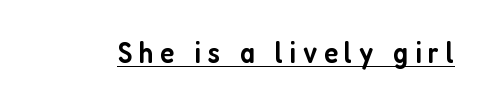
Q: Is the text bold? A: Semi-bold.
Q: Is the text italic (slanted)? A: No, it is upright.
Q: Is the typeface a serif or a sans-serif typeface? A: Sans-serif.
Q: Is the text underlined? A: Yes.
Q: Is the spacing between letters normal or unusually wide? A: Unusually wide.
Q: Width (condensed, normal, or wide)? A: Condensed.
Q: Stroke contrast? A: Low.
Q: x-height? A: Medium.
Q: Monospaced? A: No.
